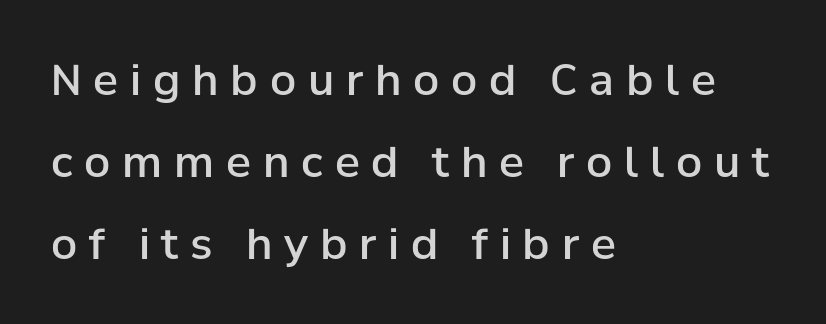
The image shows 42 px semibold sans-serif type, upright; set left-aligned, loose line spacing (1.95x), unusually wide letter spacing (+0.28 em), not underlined; low stroke contrast and a medium x-height.
